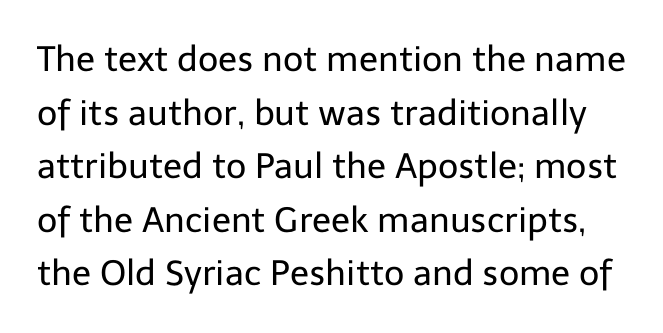
Students, observe: this is what conventionally led text looks like. Here the designer chose a conventional face with non-uniform glyph widths. This is roman type, the default non-slanted kind. Glance below the letters and you will spot only blank space. Weight class: somewhere from thin through regular.
